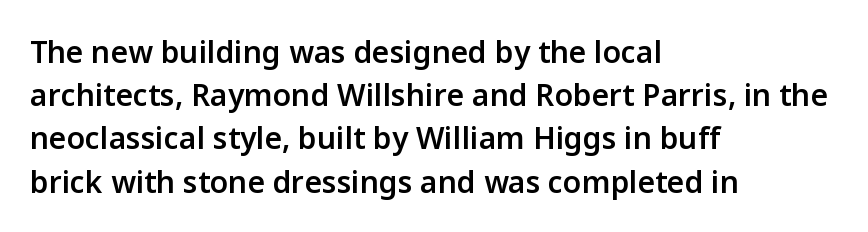
Unmarked baselines from the first word to the last. Proportional: the letters do not fall into vertical columns. Quick note: interline space is typical. The type family on display is of the sans-serif kind. The tracking reads as untouched default to a designer's eye.
